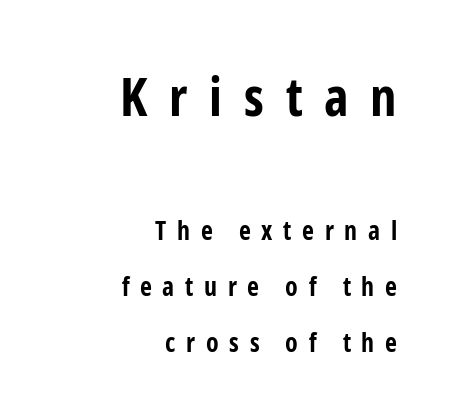
These two chunks differ in scale, with the top chunk taking the larger measure. A bare baseline throughout the passage. Each letter's strokes conclude bluntly, with no projecting serifs. Do the characters align in a grid? No, the font is proportional.
